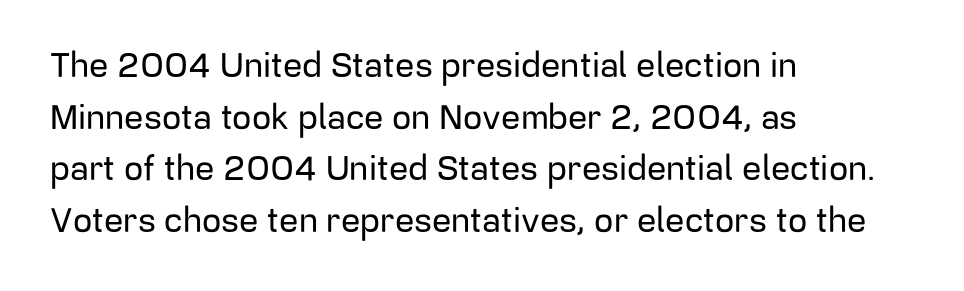
The image shows 34 px sans-serif type, upright; set left-aligned, normal line spacing (1.52x), normal letter spacing, not underlined; low stroke contrast and a medium x-height.
